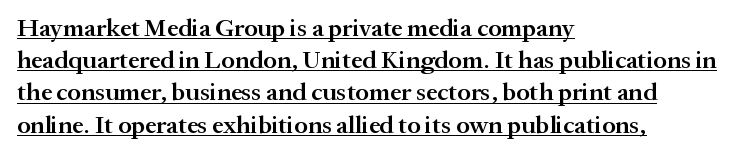
{"italic": "no", "bold": "semi", "underline": "yes", "align": "left", "line_spacing": "normal", "line_spacing_ratio": 1.29, "letter_spacing": "normal", "letter_spacing_em": 0.0, "glyph_px": 25}
